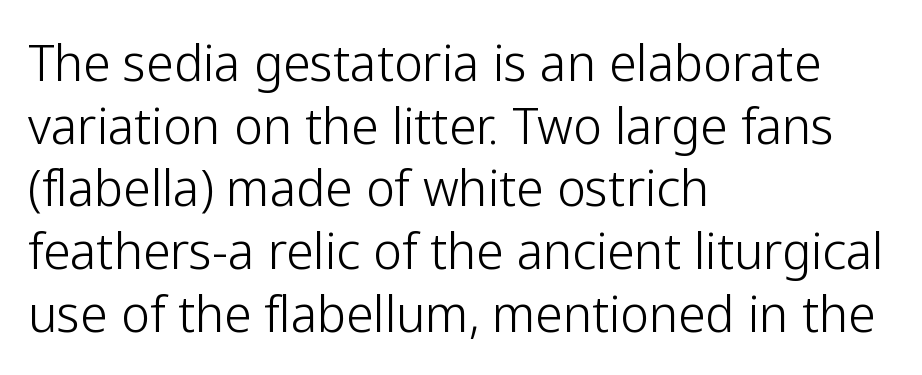
The image shows 49 px light sans-serif type, upright; set left-aligned, normal line spacing (1.28x), normal letter spacing, not underlined; low stroke contrast and a medium x-height.
